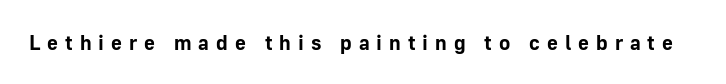
Tracking here is generous; glyphs stand well apart from one another. The axis of the letterforms is exactly vertical. Descenders are the only things crossing below the line. Notice how thick the strokes are: this is what a full bold looks like.
